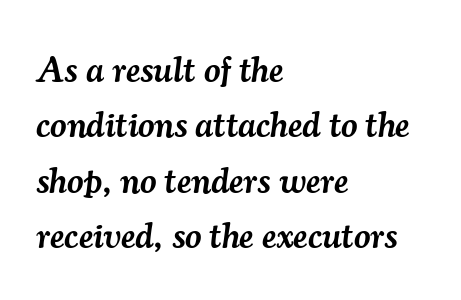
The image shows 36 px semibold serif type, italic (leaning right); set left-aligned, normal line spacing (1.54x), normal letter spacing, not underlined; medium stroke contrast and a small x-height.
